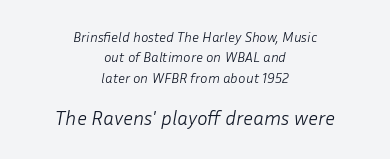
{"italic": "yes", "lean": "right", "slant_degrees": 10, "bold": "no", "underline": "no", "align": "center", "line_spacing": "normal", "line_spacing_ratio": 1.46, "letter_spacing": "normal", "letter_spacing_em": 0.0, "larger_block": "second", "size_ratio": 1.43, "glyph_px": 20}
